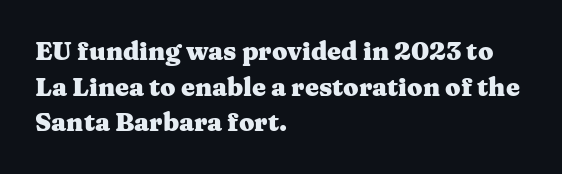
This rendering leaves character spacing at its baseline value. Any mark beneath the type? The region is blank. This is roman type, the default non-slanted kind. Pretty heavy lettering here — definitely bold. Notice how descenders clear the ascenders below comfortably — that's standard leading. All the whitespace from short lines collects on the right.
